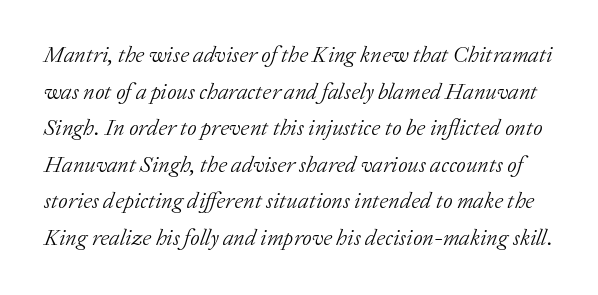
{"italic": "yes", "lean": "right", "slant_degrees": 20, "bold": "no", "underline": "no", "line_spacing": "normal", "line_spacing_ratio": 1.59, "letter_spacing": "normal", "letter_spacing_em": 0.0, "glyph_px": 23}
